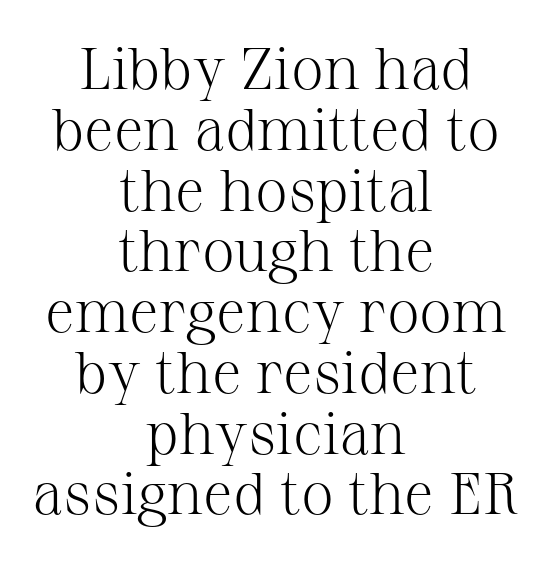
{"serif": "yes", "italic": "no", "bold": "no", "weight": "light", "width": "normal", "stroke_contrast": "medium", "x_height": "medium", "monospaced": "no", "underline": "no", "align": "center", "line_spacing": "tight", "line_spacing_ratio": 1.03, "letter_spacing": "normal", "letter_spacing_em": 0.0, "glyph_px": 59}
